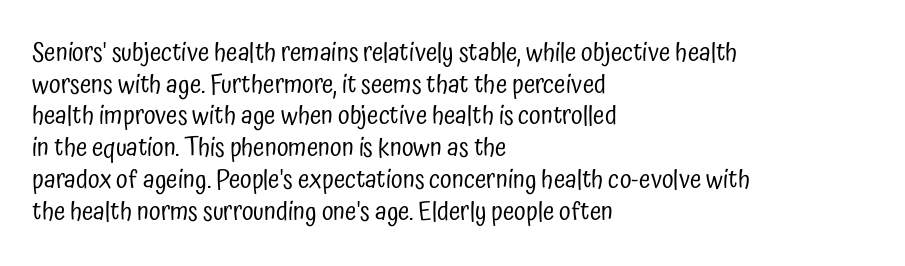
Q: Is the text bold? A: No.
Q: Is the text italic (slanted)? A: No, it is upright.
Q: Is the text underlined? A: No.
Q: How is the paragraph aligned? A: Left-aligned.
Q: Is the spacing between letters normal or unusually wide? A: Normal.
